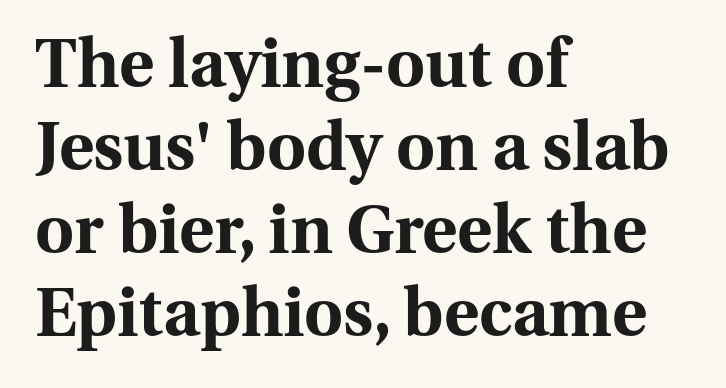
{"serif": "yes", "italic": "no", "bold": "yes", "weight": "bold", "width": "normal", "stroke_contrast": "medium", "x_height": "medium", "monospaced": "no", "underline": "no", "align": "left", "line_spacing_ratio": 1.24, "letter_spacing": "normal", "letter_spacing_em": 0.0, "glyph_px": 67}
